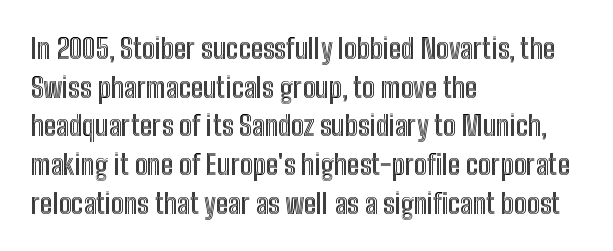
Q: Is the text italic (slanted)? A: No, it is upright.
Q: Is the text underlined? A: No.
Q: How is the paragraph aligned? A: Left-aligned.
Q: Is the spacing between letters normal or unusually wide? A: Normal.
Q: Is the spacing between lines tight, normal or loose? A: Normal.
Q: Width (condensed, normal, or wide)? A: Condensed.
Q: x-height? A: Medium.
Q: Monospaced? A: No.
